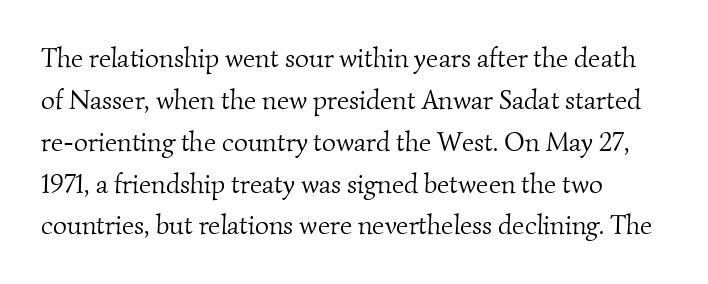
The image shows 27 px text type; set left-aligned, normal line spacing (1.55x), normal letter spacing, not underlined.
